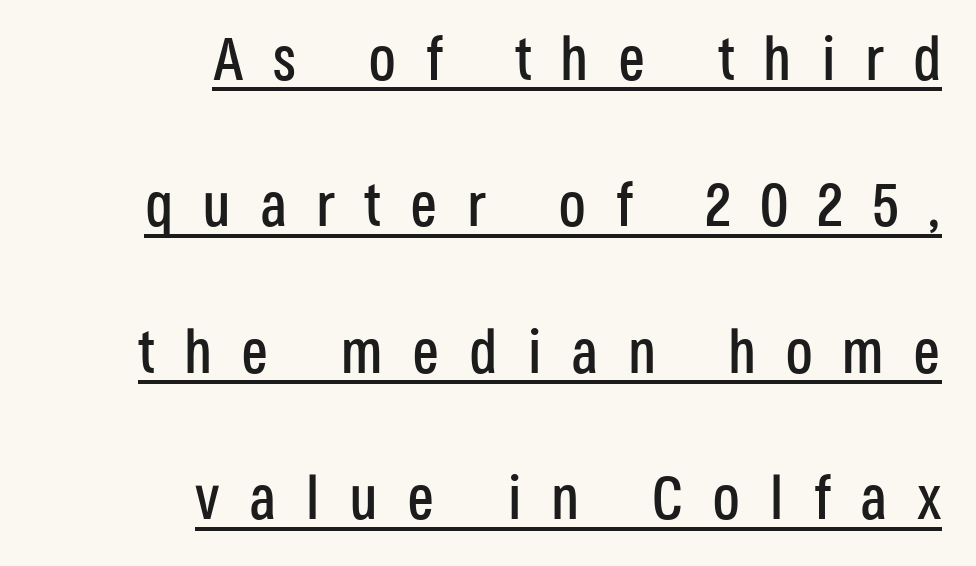
The image shows 61 px condensed sans-serif type, upright; set right-aligned, loose line spacing (2.4x), unusually wide letter spacing (+0.48 em), underlined; low stroke contrast and a large x-height.
